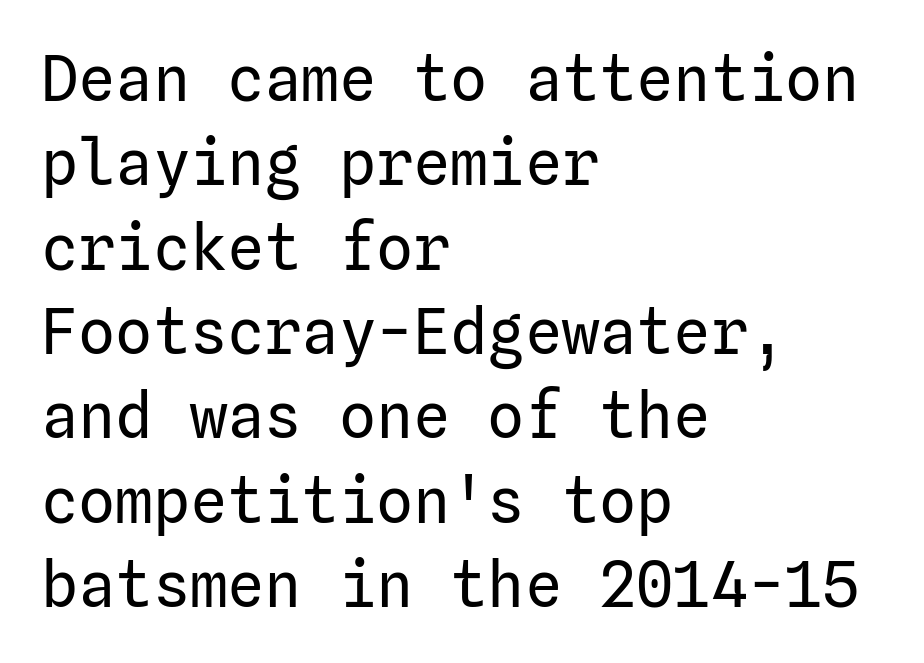
Q: Is the text bold? A: No.
Q: Is the text italic (slanted)? A: No, it is upright.
Q: Is the typeface a serif or a sans-serif typeface? A: Sans-serif.
Q: Is the text underlined? A: No.
Q: How is the paragraph aligned? A: Left-aligned.
Q: Is the spacing between letters normal or unusually wide? A: Normal.
Q: Is the spacing between lines tight, normal or loose? A: Normal.
Q: Width (condensed, normal, or wide)? A: Normal.
Q: Stroke contrast? A: Low.
Q: x-height? A: Medium.
